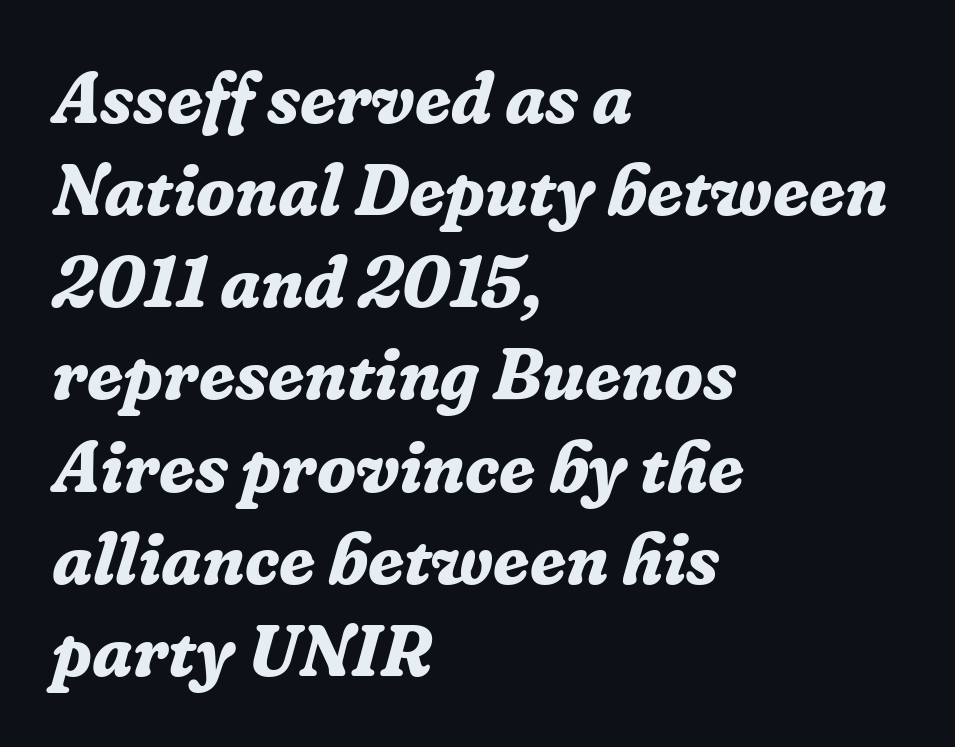
Every row of glyphs begins at an identical x-position on the left. Honestly, there is no underline to notice here at all. Weight check: bold — yes, fully. Compared with ordinary roman type, these characters are visibly tilted. Horizontal bands of white between lines are of average thickness. The text was rendered using a seriffed face with decorative stroke endings.
